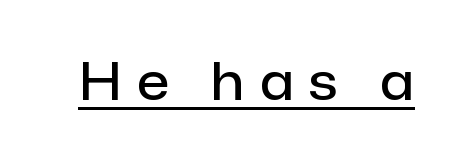
The image shows 52 px semibold sans-serif type, upright; set unusually wide letter spacing (+0.3 em), underlined; low stroke contrast and a medium x-height.
